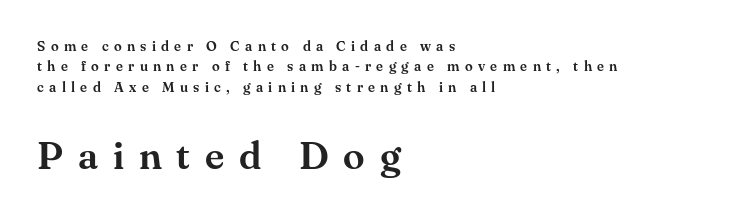
The image shows 39 px serif type, upright; set left-aligned, normal line spacing (1.46x), unusually wide letter spacing (+0.38 em), not underlined; the second (bottom) block is 2.79x larger; medium stroke contrast and a small x-height.
